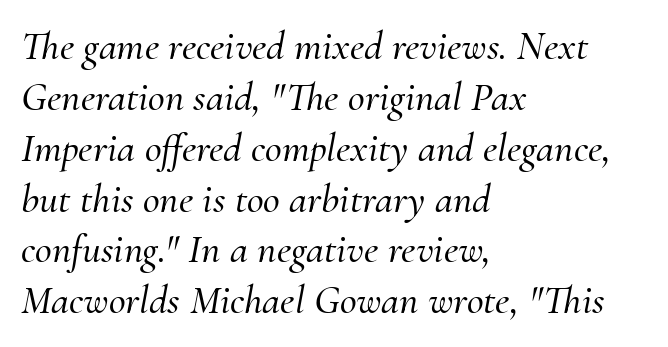
Letters rest on an invisible, unmarked baseline. When letters slant like this, we call the style italic. This sample has the flowing, uneven cadence of proportional lettering. Students, note that the glyphs here touch the page at normal intervals.
